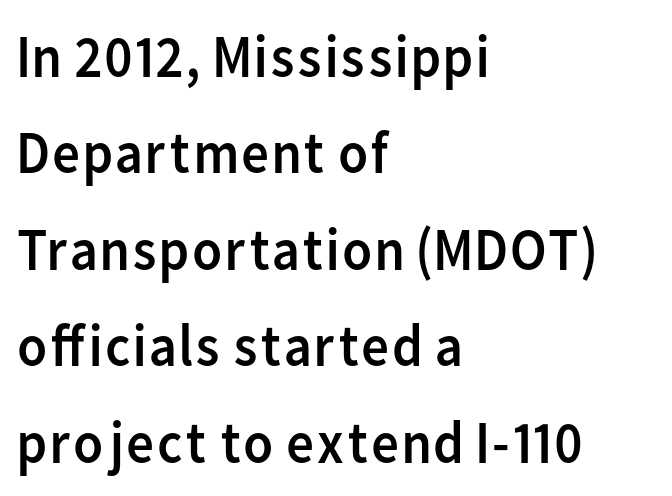
Q: Is the text bold? A: No.
Q: Is the text italic (slanted)? A: No, it is upright.
Q: Is the typeface a serif or a sans-serif typeface? A: Sans-serif.
Q: Is the text underlined? A: No.
Q: How is the paragraph aligned? A: Left-aligned.
Q: Is the spacing between letters normal or unusually wide? A: Normal.
Q: Is the spacing between lines tight, normal or loose? A: Normal.
Q: Width (condensed, normal, or wide)? A: Normal.
Q: Stroke contrast? A: Low.
Q: x-height? A: Medium.
Q: Monospaced? A: No.
